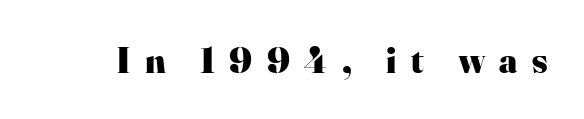
{"serif": "yes", "italic": "no", "bold": "yes", "weight": "heavy", "width": "normal", "stroke_contrast": "high", "x_height": "small", "monospaced": "no", "underline": "no", "letter_spacing": "wide", "letter_spacing_em": 0.39, "glyph_px": 37}
